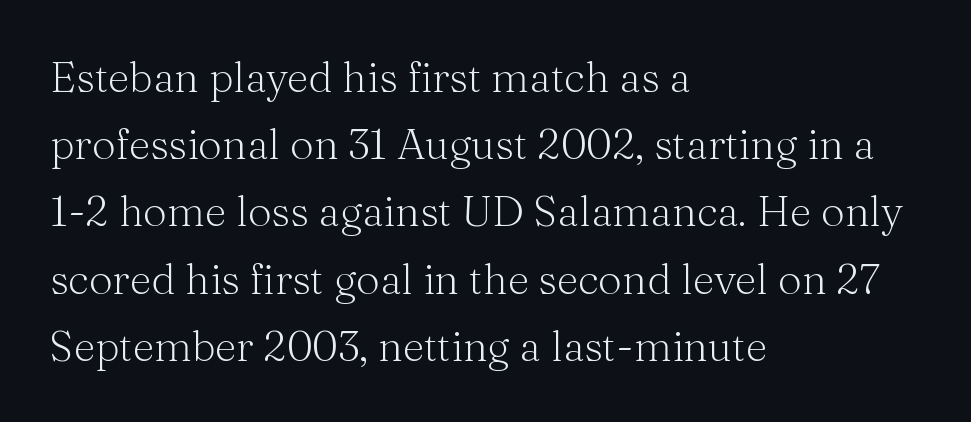
The image shows 42 px light serif type, upright; set left-aligned, normal line spacing (1.6x), normal letter spacing, not underlined; medium stroke contrast and a medium x-height.
